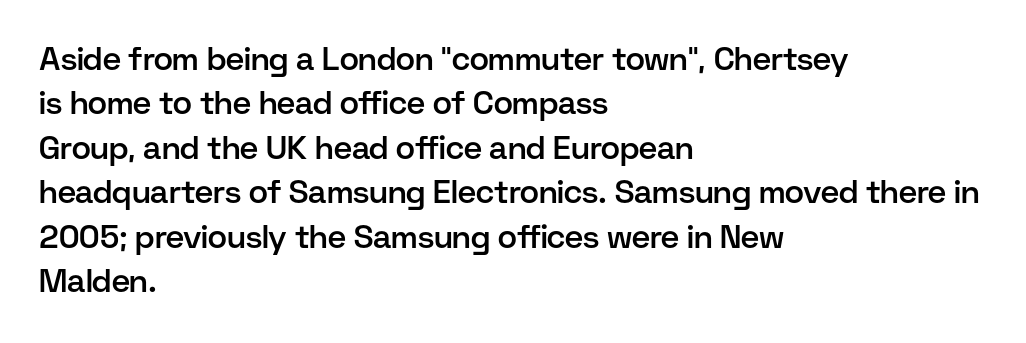
Q: Is the text bold? A: Semi-bold.
Q: Is the text italic (slanted)? A: No, it is upright.
Q: Is the typeface a serif or a sans-serif typeface? A: Sans-serif.
Q: Is the text underlined? A: No.
Q: How is the paragraph aligned? A: Left-aligned.
Q: Is the spacing between letters normal or unusually wide? A: Normal.
Q: Is the spacing between lines tight, normal or loose? A: Normal.
Q: Width (condensed, normal, or wide)? A: Normal.
Q: Stroke contrast? A: Low.
Q: x-height? A: Medium.
Q: Monospaced? A: No.
